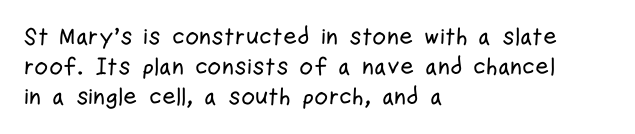
Leading: standard. Ascenders rise straight up at ninety degrees. The text block is weighted toward the left margin, trailing off unevenly rightward. Default kerning and tracking; the words read as compact shapes. Underlining? Definitely not there.
